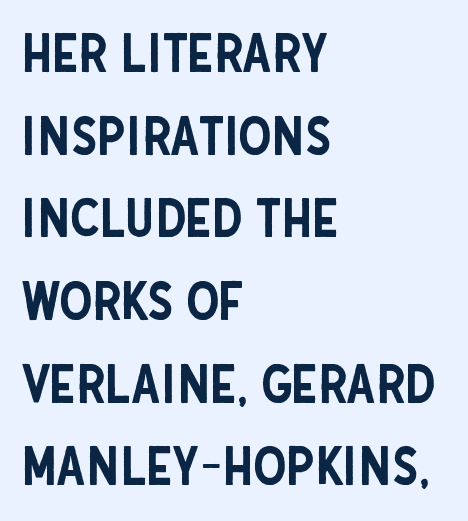
Q: Is the text italic (slanted)? A: No, it is upright.
Q: Is the typeface a serif or a sans-serif typeface? A: Sans-serif.
Q: Is the text underlined? A: No.
Q: How is the paragraph aligned? A: Left-aligned.
Q: Is the spacing between letters normal or unusually wide? A: Normal.
Q: Is the spacing between lines tight, normal or loose? A: Normal.
Q: Width (condensed, normal, or wide)? A: Condensed.
Q: Stroke contrast? A: Low.
Q: x-height? A: Large.
Q: Monospaced? A: No.
